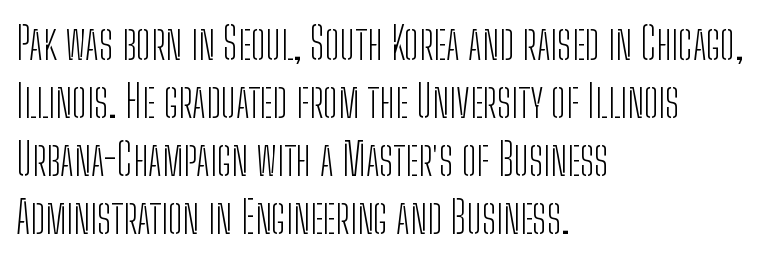
Line spacing here is normal. It's the straight-up-and-down kind of type. The strokes are not fattened; the text isn't bold. Letters rest on an invisible, unmarked baseline. Where is the straight margin? On the left.
